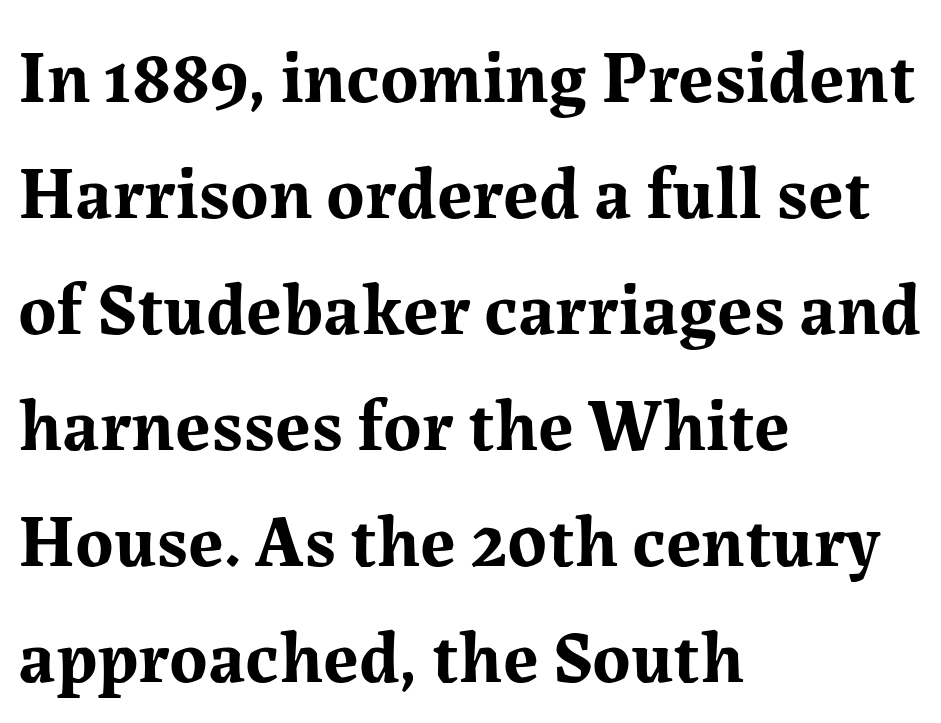
Is the letter spacing exaggerated? No — it looks like the ordinary default. The passage shown is typeset with a serif family. These lines sit exactly where default settings would place them. The passage shown is typed in a proportional face where columns would drift. This sample is left-justified, so line endings fall wherever the words run out.
